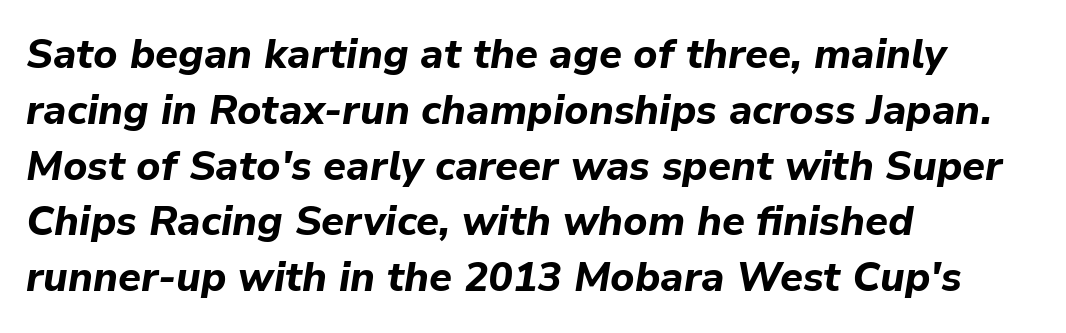
{"italic": "yes", "lean": "right", "slant_degrees": 9, "bold": "yes", "weight": "bold", "width": "normal", "stroke_contrast": "low", "x_height": "medium", "monospaced": "no", "underline": "no", "align": "left", "line_spacing": "normal", "line_spacing_ratio": 1.36, "letter_spacing": "normal", "letter_spacing_em": 0.0, "glyph_px": 41}
